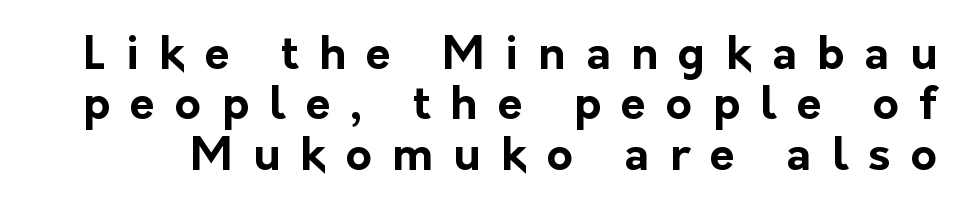
Q: Is the text bold? A: Yes.
Q: Is the text italic (slanted)? A: No, it is upright.
Q: Is the typeface a serif or a sans-serif typeface? A: Sans-serif.
Q: Is the text underlined? A: No.
Q: Is the spacing between letters normal or unusually wide? A: Unusually wide.
Q: Is the spacing between lines tight, normal or loose? A: Tight.
Q: Width (condensed, normal, or wide)? A: Normal.
Q: Stroke contrast? A: Low.
Q: x-height? A: Medium.
Q: Monospaced? A: No.
